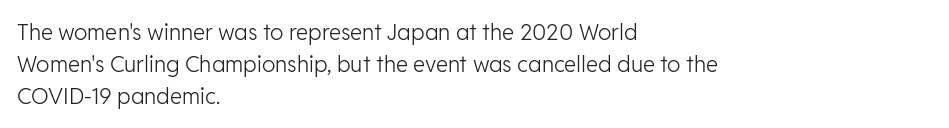
Q: Is the text bold? A: No.
Q: Is the text italic (slanted)? A: No, it is upright.
Q: Is the text underlined? A: No.
Q: How is the paragraph aligned? A: Left-aligned.
Q: Is the spacing between letters normal or unusually wide? A: Normal.
Q: Is the spacing between lines tight, normal or loose? A: Normal.
